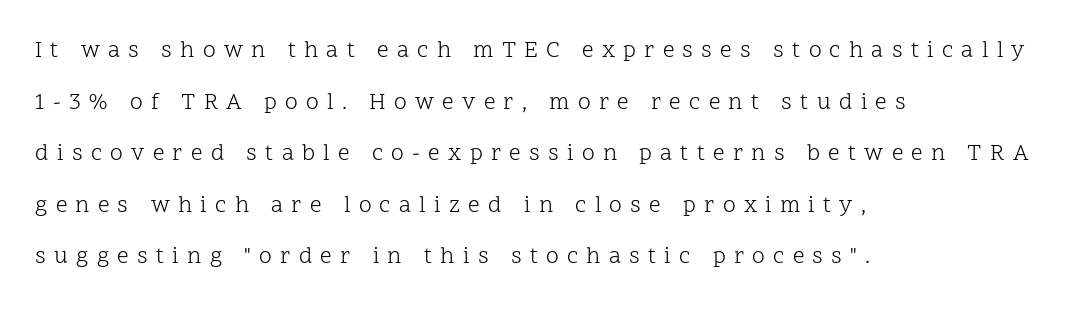
{"italic": "no", "bold": "no", "underline": "no", "align": "left", "line_spacing": "loose", "line_spacing_ratio": 2.24, "letter_spacing": "wide", "letter_spacing_em": 0.36, "glyph_px": 23}
